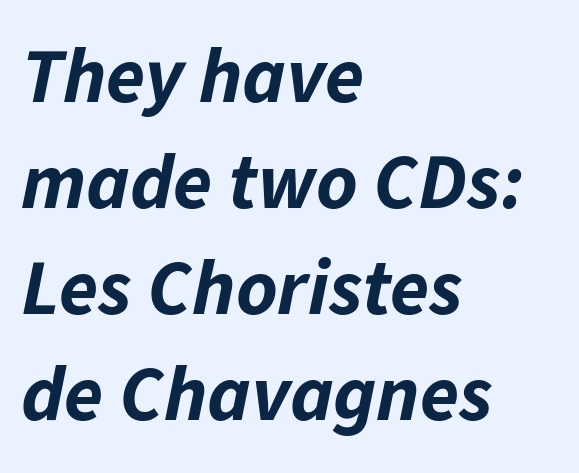
Q: Is the text bold? A: Yes.
Q: Is the text italic (slanted)? A: Yes, it leans right by about 11 degrees.
Q: Is the text underlined? A: No.
Q: How is the paragraph aligned? A: Left-aligned.
Q: Is the spacing between letters normal or unusually wide? A: Normal.
Q: Is the spacing between lines tight, normal or loose? A: Normal.
Q: Width (condensed, normal, or wide)? A: Normal.
Q: Stroke contrast? A: Low.
Q: x-height? A: Medium.
Q: Monospaced? A: No.
